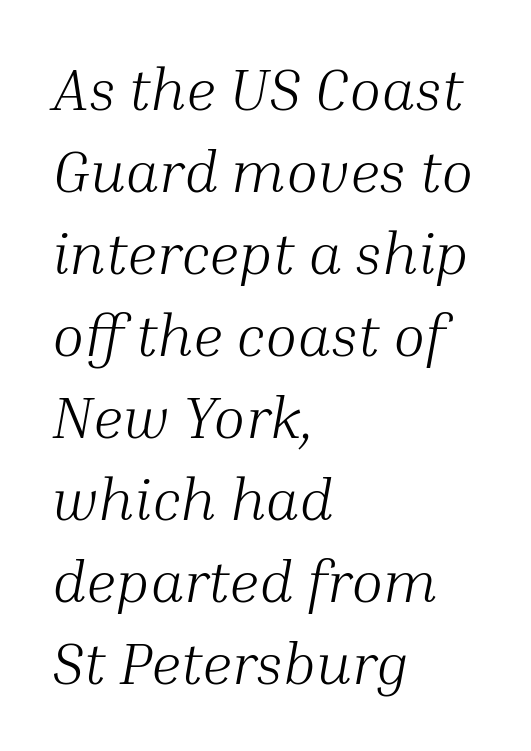
{"serif": "yes", "italic": "yes", "lean": "right", "slant_degrees": 10, "bold": "no", "weight": "light", "width": "normal", "stroke_contrast": "medium", "x_height": "medium", "monospaced": "no", "underline": "no", "align": "left", "line_spacing": "normal", "line_spacing_ratio": 1.39, "letter_spacing": "normal", "letter_spacing_em": 0.0, "glyph_px": 59}
